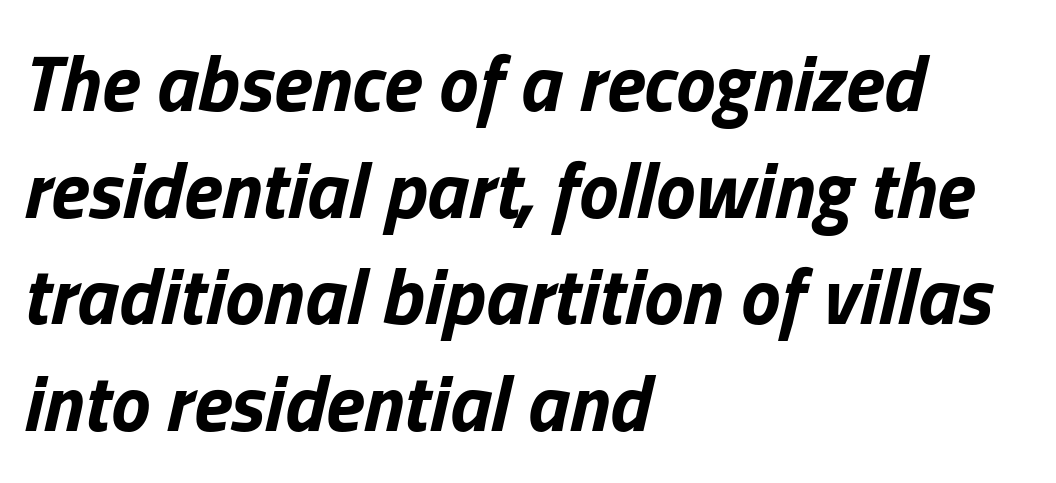
Proportional: the letters do not fall into vertical columns. This rendering features lettering with no underline. The ragged edge is on the right, which tells us the setting is flush left. Stroke thickness is high; the sample reads as a true bold.
